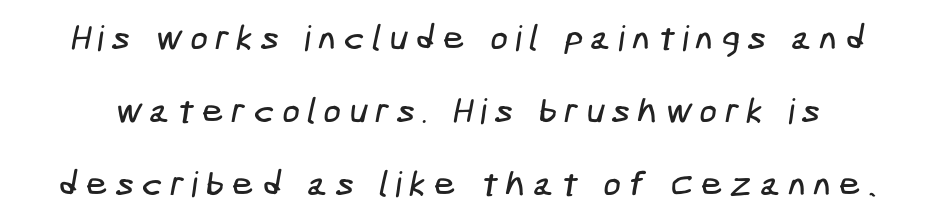
The image shows 35 px condensed sans-serif type; set loose line spacing (2.08x), unusually wide letter spacing (+0.21 em), not underlined; low stroke contrast and a medium x-height.
